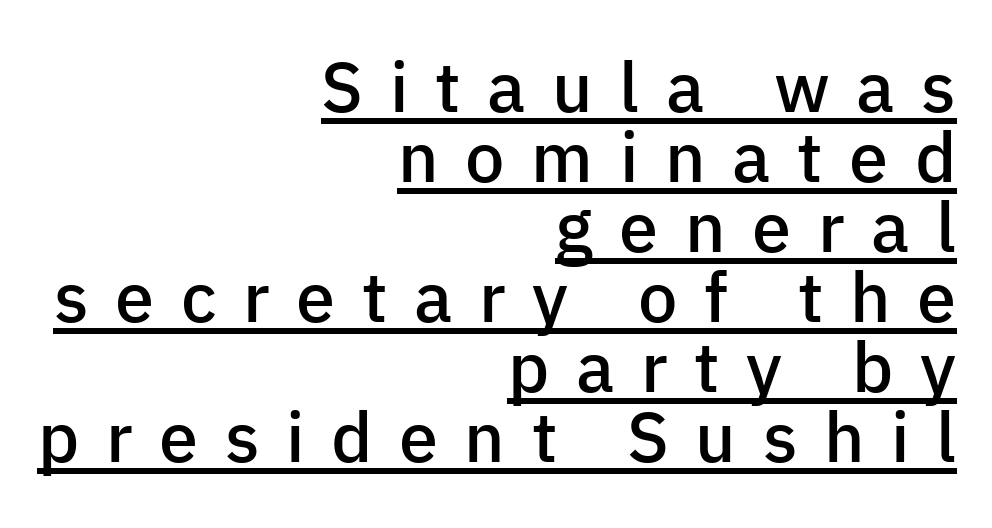
Q: Is the text bold? A: Semi-bold.
Q: Is the text italic (slanted)? A: No, it is upright.
Q: Is the typeface a serif or a sans-serif typeface? A: Sans-serif.
Q: Is the text underlined? A: Yes.
Q: How is the paragraph aligned? A: Right-aligned.
Q: Is the spacing between letters normal or unusually wide? A: Unusually wide.
Q: Is the spacing between lines tight, normal or loose? A: Tight.
Q: Width (condensed, normal, or wide)? A: Normal.
Q: Stroke contrast? A: Low.
Q: x-height? A: Medium.
Q: Monospaced? A: No.
